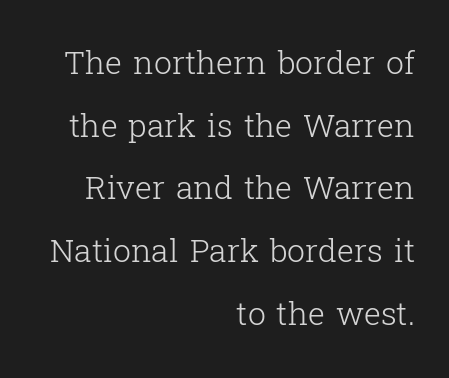
Q: Is the text bold? A: No.
Q: Is the text italic (slanted)? A: No, it is upright.
Q: Is the typeface a serif or a sans-serif typeface? A: Serif.
Q: Is the text underlined? A: No.
Q: How is the paragraph aligned? A: Right-aligned.
Q: Is the spacing between letters normal or unusually wide? A: Normal.
Q: Is the spacing between lines tight, normal or loose? A: Loose.
Q: Width (condensed, normal, or wide)? A: Normal.
Q: Stroke contrast? A: Low.
Q: x-height? A: Medium.
Q: Monospaced? A: No.
